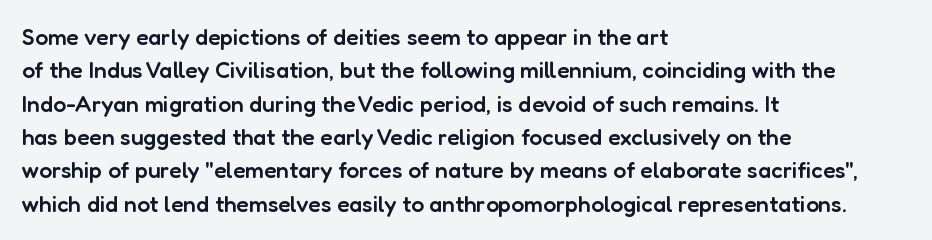
The line-height multiplier appears to be the usual default. The type is set solid horizontally, with unmodified tracking. This rendering uses left alignment, leaving the right contour irregular. Posture: vertical. Underlining? Definitely not there. The sample has been set in demibold, a notch under bold.
